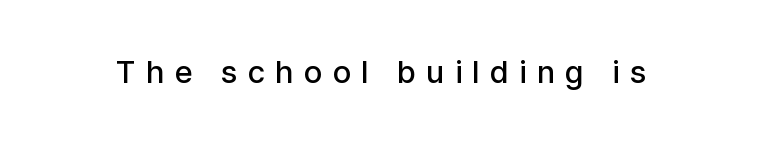
The image shows 31 px semibold sans-serif type, upright; set unusually wide letter spacing (+0.32 em), not underlined; low stroke contrast and a medium x-height.
